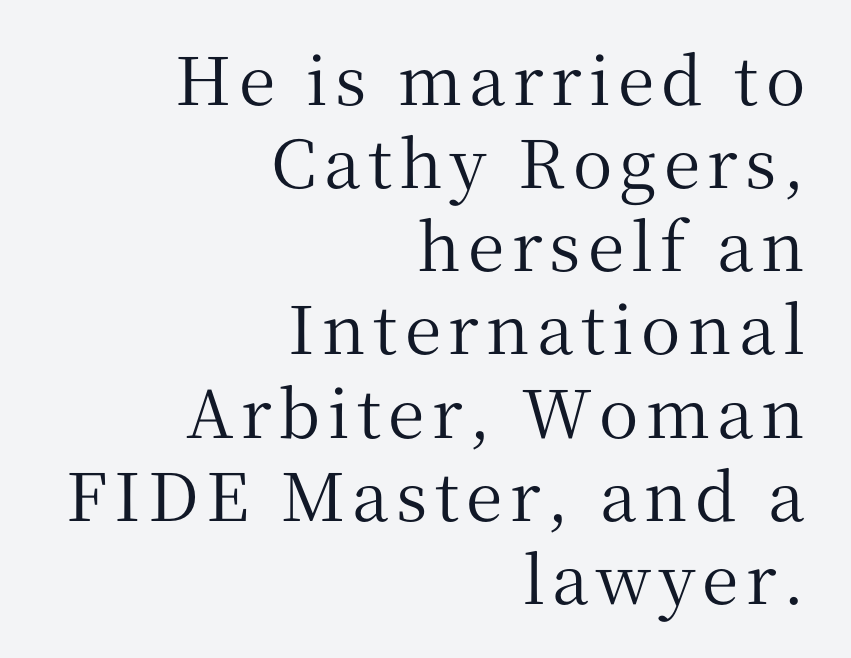
{"serif": "yes", "italic": "no", "width": "normal", "stroke_contrast": "medium", "x_height": "medium", "monospaced": "no", "underline": "no", "align": "right", "line_spacing": "normal", "line_spacing_ratio": 1.26, "glyph_px": 66}
